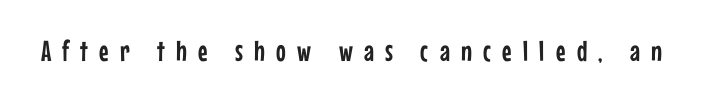
The image shows 29 px condensed sans-serif type, upright; set unusually wide letter spacing (+0.39 em), not underlined; low stroke contrast and a medium x-height.
